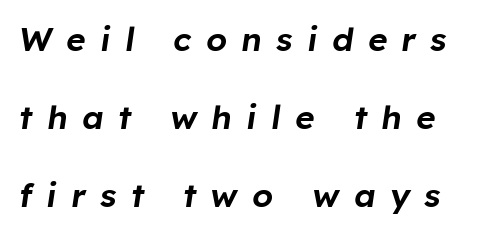
Q: Is the text italic (slanted)? A: Yes, it leans right by about 8 degrees.
Q: Is the text underlined? A: No.
Q: Is the spacing between letters normal or unusually wide? A: Unusually wide.
Q: Is the spacing between lines tight, normal or loose? A: Loose.
Q: Width (condensed, normal, or wide)? A: Normal.
Q: Stroke contrast? A: Low.
Q: x-height? A: Medium.
Q: Monospaced? A: No.
